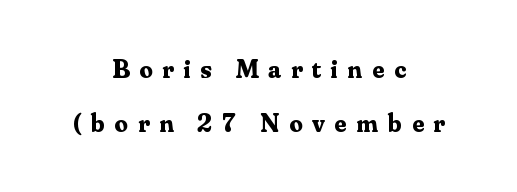
{"italic": "no", "bold": "yes", "underline": "no", "align": "center", "line_spacing": "loose", "line_spacing_ratio": 2.09, "letter_spacing": "wide", "letter_spacing_em": 0.38, "glyph_px": 26}
